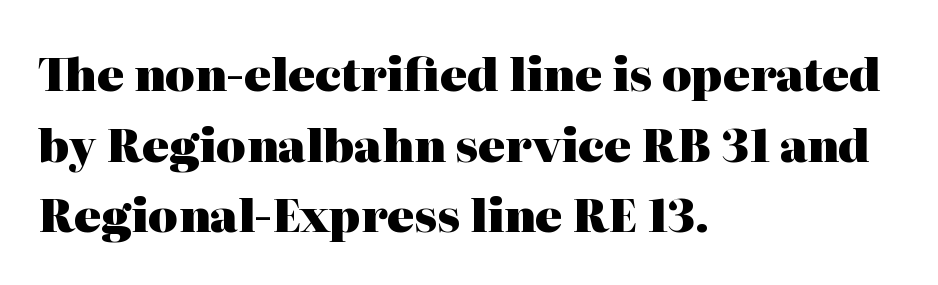
Q: Is the text bold? A: Yes.
Q: Is the text italic (slanted)? A: No, it is upright.
Q: Is the typeface a serif or a sans-serif typeface? A: Serif.
Q: Is the text underlined? A: No.
Q: How is the paragraph aligned? A: Left-aligned.
Q: Is the spacing between letters normal or unusually wide? A: Normal.
Q: Is the spacing between lines tight, normal or loose? A: Normal.
Q: Width (condensed, normal, or wide)? A: Normal.
Q: Stroke contrast? A: High.
Q: x-height? A: Medium.
Q: Monospaced? A: No.
